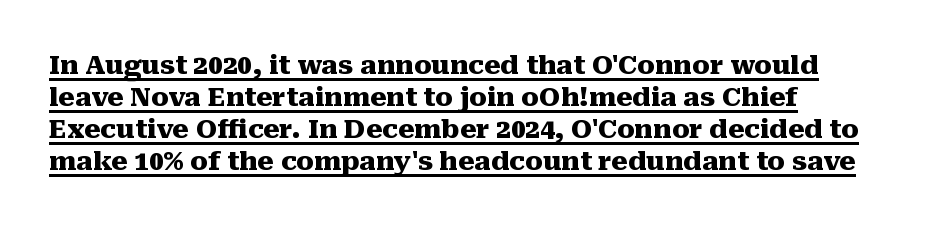
{"italic": "no", "bold": "yes", "underline": "yes", "align": "left", "line_spacing_ratio": 1.23, "letter_spacing": "normal", "letter_spacing_em": 0.0, "glyph_px": 26}
